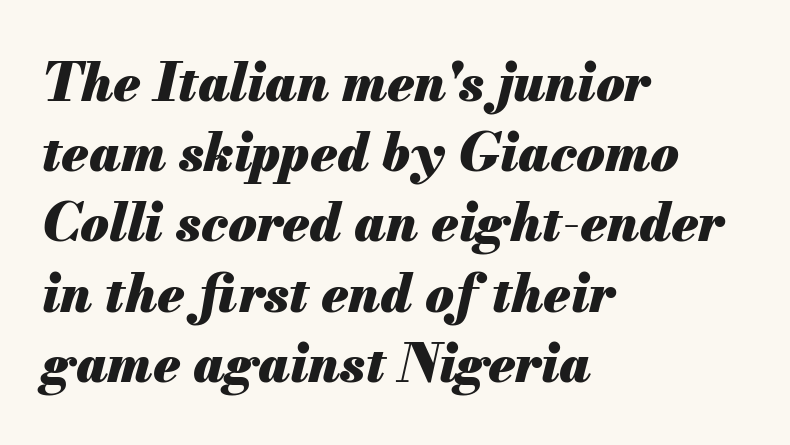
The image shows 52 px heavy type, italic (leaning right); set left-aligned, normal line spacing (1.35x), normal letter spacing, not underlined; medium stroke contrast and a small x-height.
